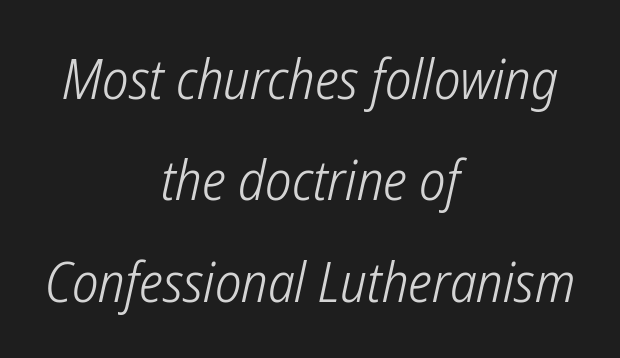
The image shows 56 px light, condensed sans-serif type; set centered, line spacing 1.81x, normal letter spacing, not underlined; low stroke contrast and a medium x-height.
